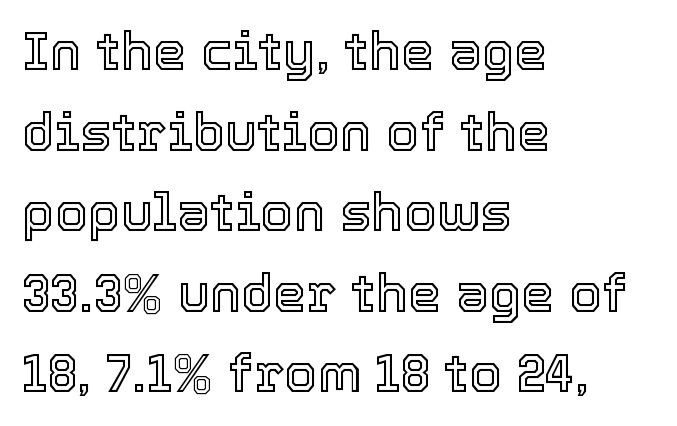
Think of a printed novel: that variable character pitch is what you see here. The rendering uses a moderate line-height, typical for paragraphs. Teacher's note: observe the even left margin — that is flush-left alignment. Bare-footed words on every line. Nothing unusual about the tracking: characters are spaced as the font intends.
